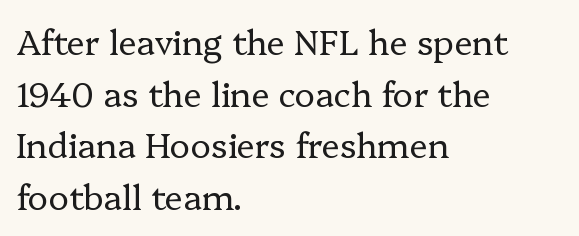
Q: Is the text bold? A: No.
Q: Is the text italic (slanted)? A: No, it is upright.
Q: Is the typeface a serif or a sans-serif typeface? A: Serif.
Q: Is the text underlined? A: No.
Q: How is the paragraph aligned? A: Left-aligned.
Q: Is the spacing between letters normal or unusually wide? A: Normal.
Q: Is the spacing between lines tight, normal or loose? A: Normal.
Q: Width (condensed, normal, or wide)? A: Normal.
Q: Stroke contrast? A: Low.
Q: x-height? A: Medium.
Q: Monospaced? A: No.
